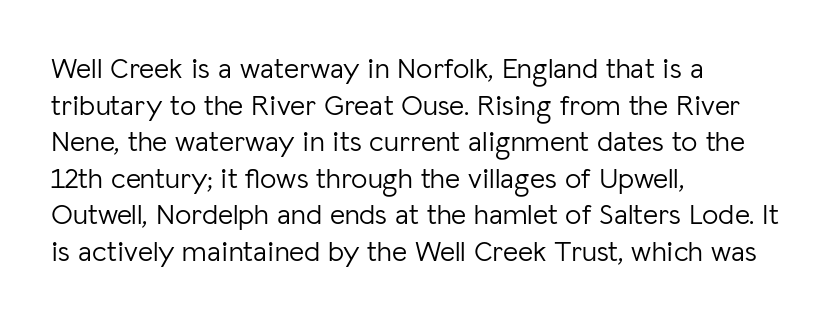
{"serif": "no", "italic": "no", "bold": "no", "weight": "light", "width": "normal", "stroke_contrast": "low", "x_height": "medium", "monospaced": "no", "underline": "no", "align": "left", "line_spacing": "normal", "line_spacing_ratio": 1.26, "letter_spacing": "normal", "letter_spacing_em": 0.0, "glyph_px": 29}
